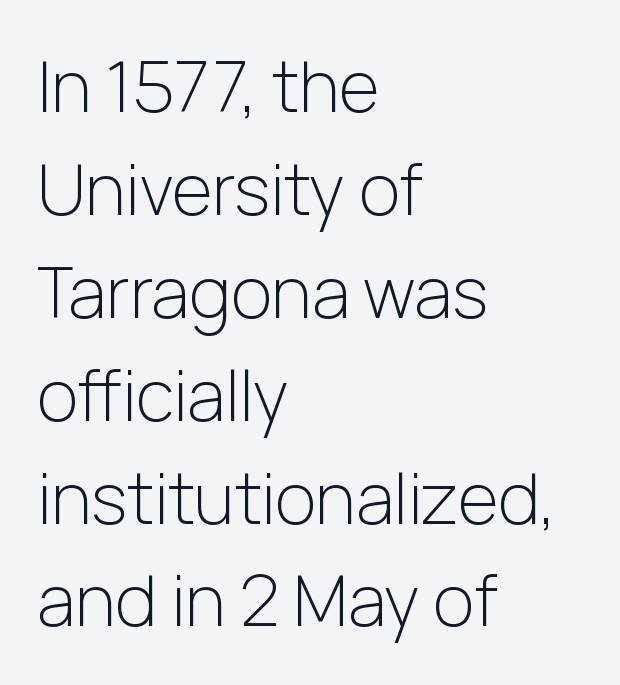
The passage shown is typeset with a sans-serif family. Caption: multi-line text, flush left, ragged right. Spacing verdict: proportional, widths tailored to each character. Stroke thickness stays within the range of a standard reading face or lighter.
